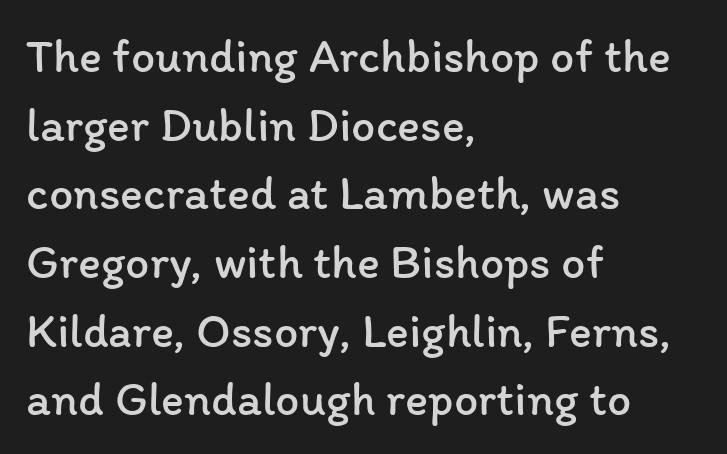
{"italic": "no", "bold": "no", "weight": "regular", "width": "normal", "stroke_contrast": "low", "x_height": "medium", "monospaced": "no", "underline": "no", "align": "left", "line_spacing": "normal", "line_spacing_ratio": 1.43, "letter_spacing": "normal", "letter_spacing_em": 0.0, "glyph_px": 48}
